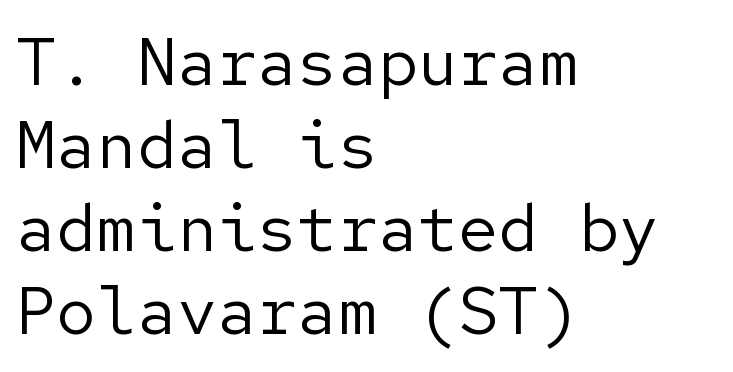
{"serif": "no", "italic": "no", "bold": "no", "weight": "regular", "width": "normal", "stroke_contrast": "low", "x_height": "medium", "underline": "no", "align": "left", "line_spacing_ratio": 1.24, "letter_spacing": "normal", "letter_spacing_em": 0.0, "glyph_px": 67}
